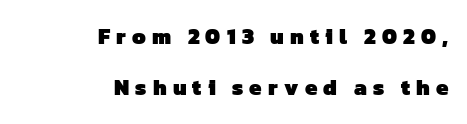
The image shows 22 px bold type; set right-aligned, loose line spacing (2.32x), unusually wide letter spacing (+0.28 em), not underlined.
